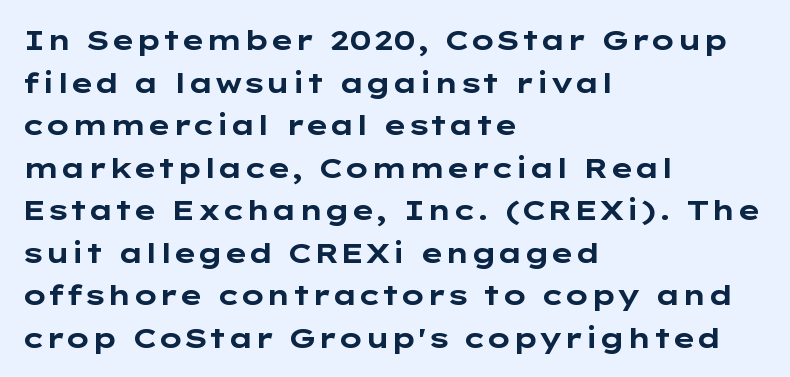
Caption: bold face, heavy strokes. Think of a printed novel: that variable character pitch is what you see here. No word sits above an underline. Tracking value appears to be zero — textbook default spacing. Look at the bottom of the vertical strokes: they stop flat, with no serifs.
